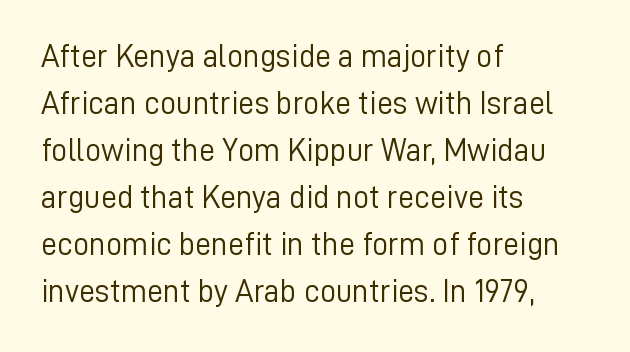
{"serif": "no", "italic": "no", "bold": "no", "weight": "light", "width": "normal", "stroke_contrast": "low", "x_height": "medium", "monospaced": "no", "underline": "no", "align": "left", "line_spacing": "normal", "line_spacing_ratio": 1.47, "letter_spacing": "normal", "letter_spacing_em": 0.0, "glyph_px": 32}
